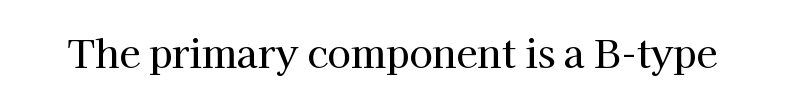
{"serif": "yes", "italic": "no", "width": "normal", "stroke_contrast": "high", "x_height": "medium", "monospaced": "no", "underline": "no", "letter_spacing": "normal", "letter_spacing_em": 0.0, "glyph_px": 38}
